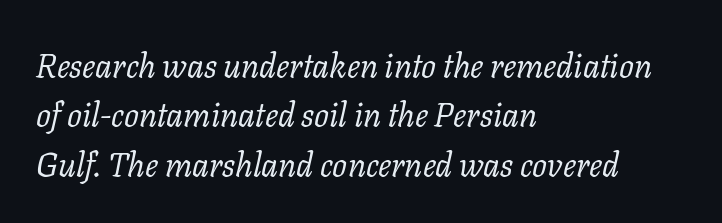
The text block is weighted toward the left margin, trailing off unevenly rightward. Italic: yes, the glyphs are oblique. Compared with typical body copy, the letter spacing here is the same. No extra ink here — the face is not bold. Nobody drew a line under any word here. Is this a sans? No — the strokes have serifs.
